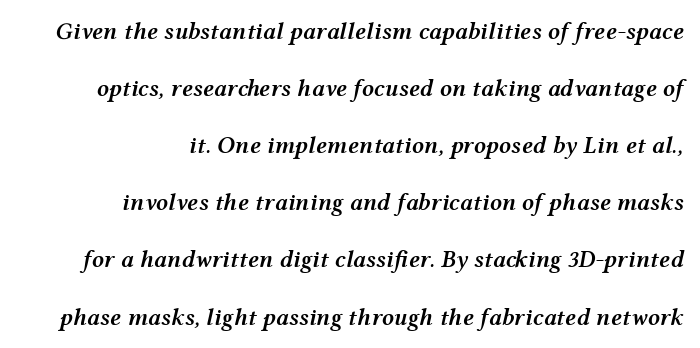
{"italic": "yes", "lean": "right", "slant_degrees": 12, "bold": "semi", "underline": "no", "align": "right", "line_spacing": "loose", "line_spacing_ratio": 2.38, "letter_spacing": "normal", "letter_spacing_em": 0.0, "glyph_px": 24}
